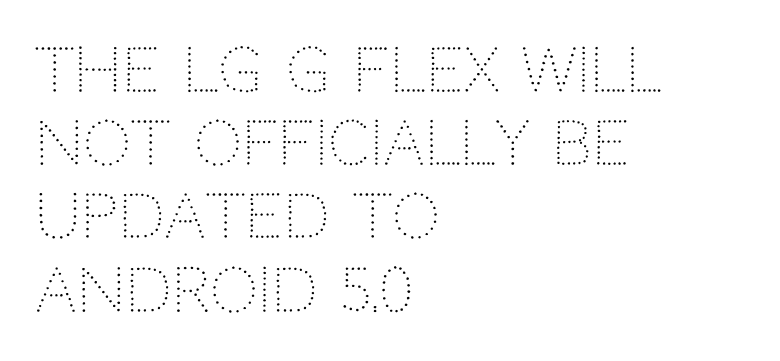
{"serif": "no", "italic": "no", "bold": "no", "weight": "light", "width": "normal", "stroke_contrast": "low", "x_height": "large", "monospaced": "no", "underline": "no", "align": "left", "line_spacing_ratio": 1.22, "letter_spacing": "normal", "letter_spacing_em": 0.0, "glyph_px": 60}
